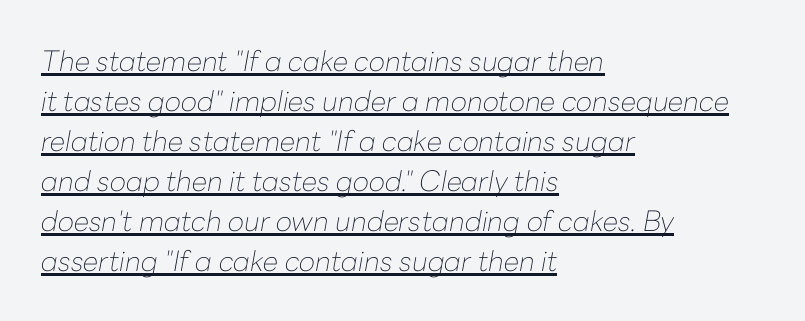
Q: Is the text bold? A: No.
Q: Is the text italic (slanted)? A: Yes, it leans right by about 10 degrees.
Q: Is the text underlined? A: Yes.
Q: How is the paragraph aligned? A: Left-aligned.
Q: Is the spacing between letters normal or unusually wide? A: Normal.
Q: Is the spacing between lines tight, normal or loose? A: Normal.
Q: Width (condensed, normal, or wide)? A: Normal.
Q: Stroke contrast? A: Low.
Q: x-height? A: Medium.
Q: Monospaced? A: No.
